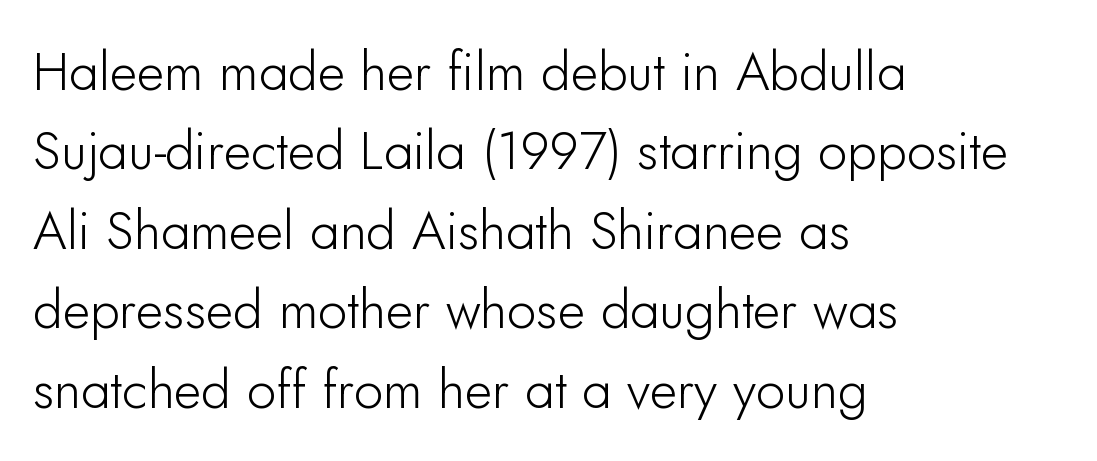
{"serif": "no", "italic": "no", "width": "normal", "stroke_contrast": "low", "x_height": "small", "monospaced": "no", "underline": "no", "align": "left", "line_spacing": "normal", "line_spacing_ratio": 1.5, "letter_spacing": "normal", "letter_spacing_em": 0.0, "glyph_px": 53}
